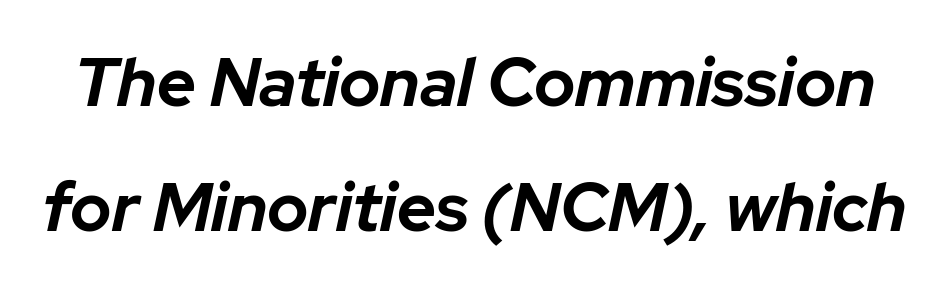
{"italic": "yes", "lean": "right", "slant_degrees": 12, "bold": "yes", "weight": "bold", "width": "normal", "stroke_contrast": "low", "x_height": "medium", "monospaced": "no", "underline": "no", "line_spacing_ratio": 1.84, "letter_spacing": "normal", "letter_spacing_em": 0.0, "glyph_px": 68}
